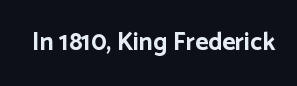
{"italic": "no", "bold": "yes", "underline": "no", "letter_spacing": "normal", "letter_spacing_em": 0.0, "glyph_px": 25}
